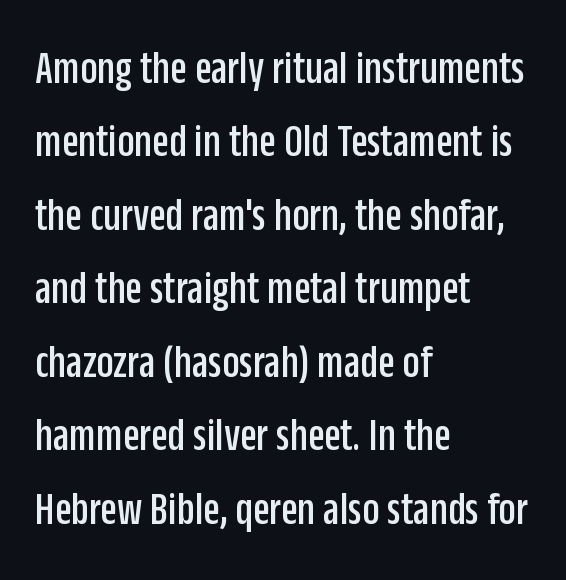
{"serif": "no", "italic": "no", "width": "condensed", "stroke_contrast": "low", "x_height": "large", "monospaced": "no", "underline": "no", "align": "left", "line_spacing": "normal", "line_spacing_ratio": 1.53, "letter_spacing": "normal", "letter_spacing_em": 0.0, "glyph_px": 48}
